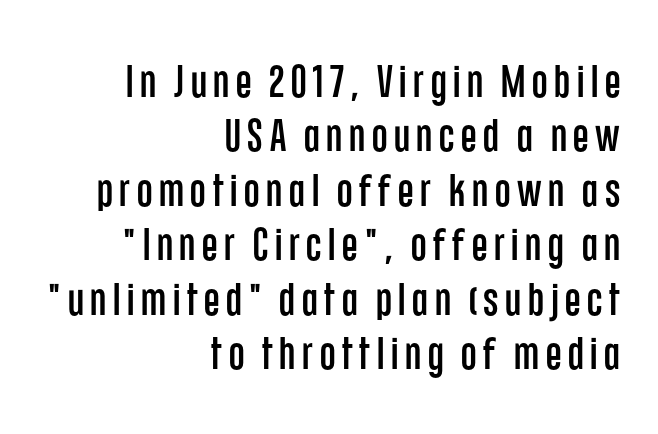
Serif or sans? Sans — the stroke terminals are bare. Quick note: underline off. Rendered with straight, roman letterforms. A student would call this right alignment; a typographer would say flush right, rag left. Is this a fixed-width face? No — the glyphs have proportional, varying widths.
